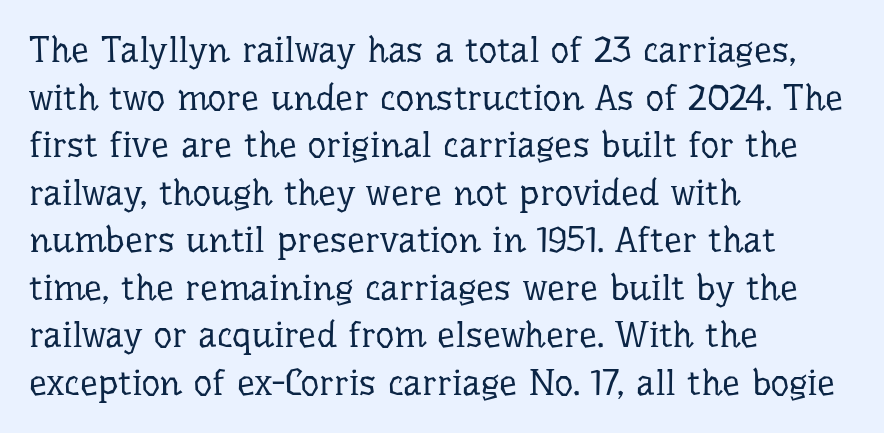
{"serif": "yes", "italic": "no", "bold": "no", "weight": "regular", "width": "normal", "stroke_contrast": "low", "x_height": "medium", "monospaced": "no", "underline": "no", "align": "left", "line_spacing": "normal", "line_spacing_ratio": 1.32, "letter_spacing": "normal", "letter_spacing_em": 0.0, "glyph_px": 36}
